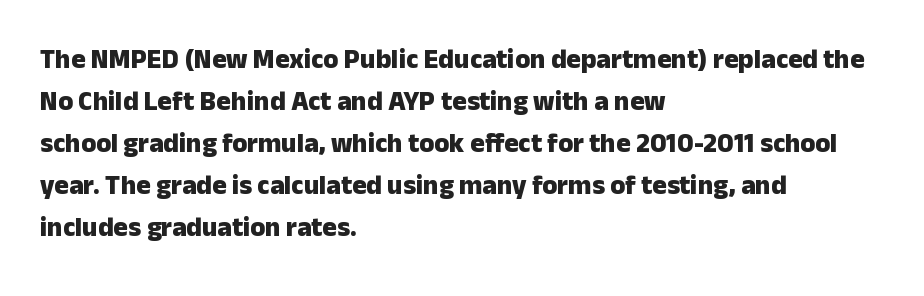
Q: Is the text bold? A: Yes.
Q: Is the text italic (slanted)? A: No, it is upright.
Q: Is the text underlined? A: No.
Q: How is the paragraph aligned? A: Left-aligned.
Q: Is the spacing between letters normal or unusually wide? A: Normal.
Q: Is the spacing between lines tight, normal or loose? A: Normal.
